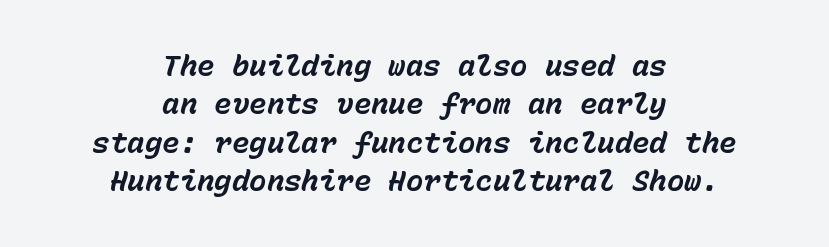
The image shows 29 px bold type, italic (leaning right), monospaced; set centered, normal line spacing (1.32x), normal letter spacing, not underlined; low stroke contrast and a medium x-height.
